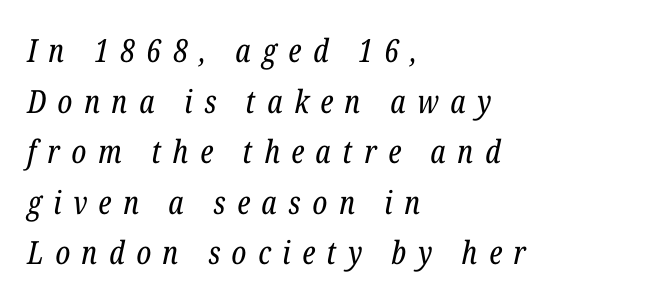
Q: Is the text bold? A: No.
Q: Is the text italic (slanted)? A: Yes, it leans right by about 12 degrees.
Q: Is the typeface a serif or a sans-serif typeface? A: Serif.
Q: Is the text underlined? A: No.
Q: How is the paragraph aligned? A: Left-aligned.
Q: Is the spacing between letters normal or unusually wide? A: Unusually wide.
Q: Is the spacing between lines tight, normal or loose? A: Normal.
Q: Width (condensed, normal, or wide)? A: Condensed.
Q: Stroke contrast? A: Low.
Q: x-height? A: Medium.
Q: Monospaced? A: No.
